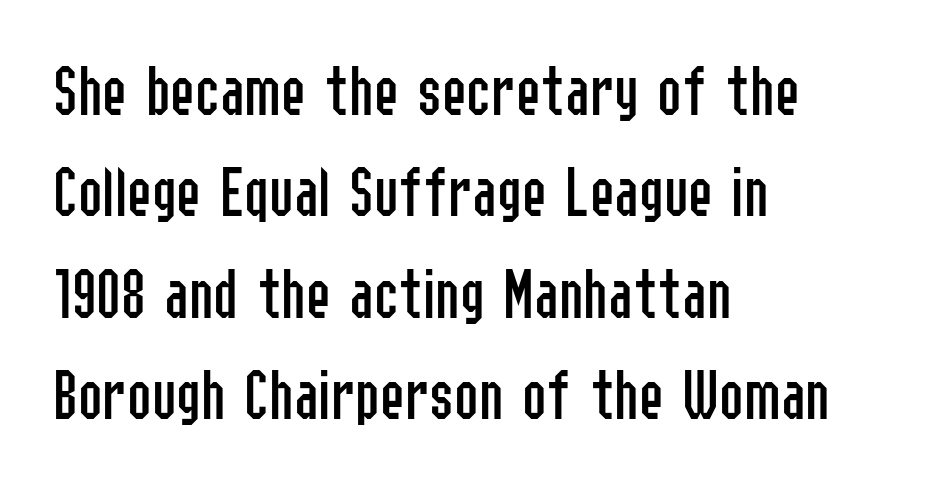
The image shows 74 px regular-weight, condensed sans-serif type, upright; set left-aligned, normal line spacing (1.37x), normal letter spacing, not underlined; low stroke contrast and a medium x-height.
